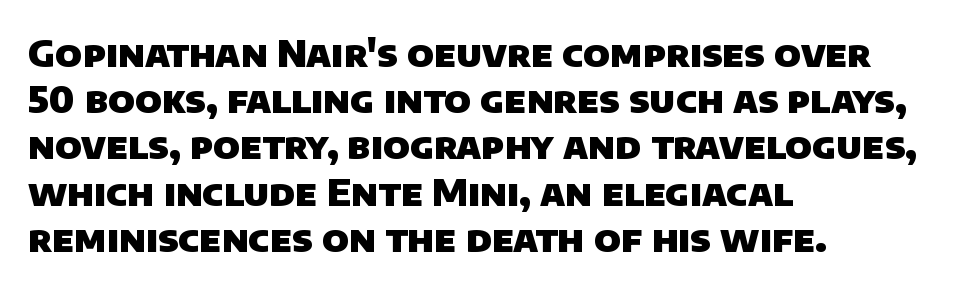
The image shows 37 px heavy sans-serif type; set left-aligned, normal line spacing (1.25x), normal letter spacing, not underlined; low stroke contrast and a large x-height.
